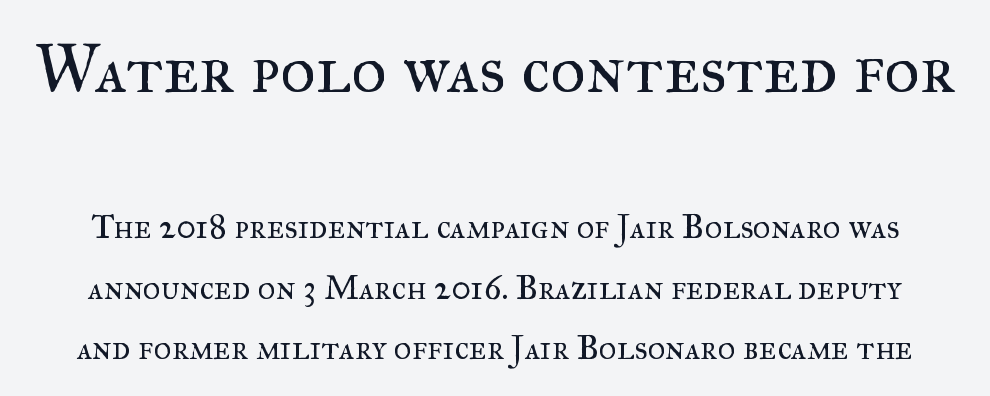
{"serif": "yes", "italic": "no", "bold": "no", "weight": "regular", "width": "normal", "stroke_contrast": "medium", "x_height": "small", "monospaced": "no", "underline": "no", "line_spacing_ratio": 1.79, "letter_spacing": "normal", "letter_spacing_em": 0.0, "larger_block": "first", "size_ratio": 2.03, "glyph_px": 69}
